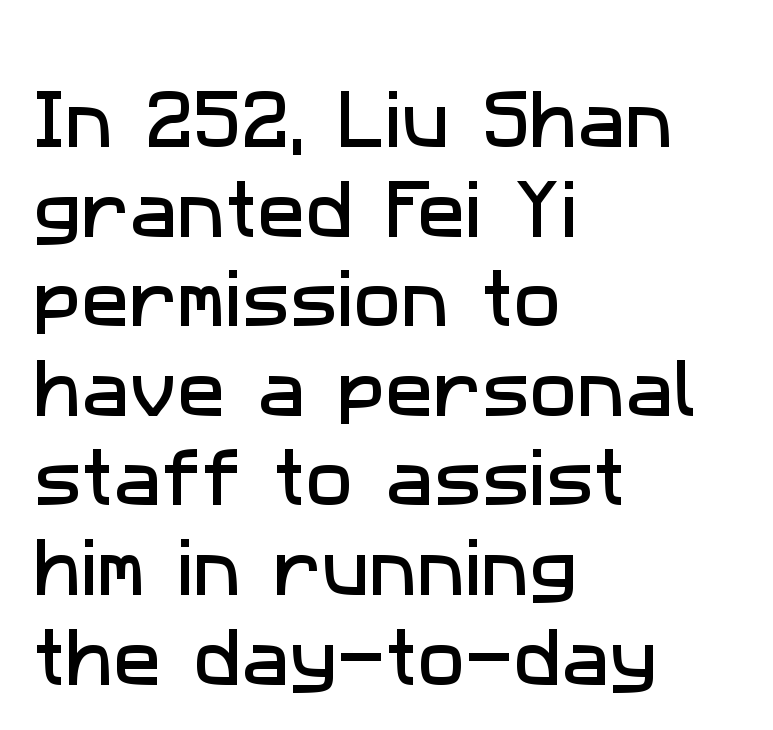
{"serif": "no", "width": "normal", "stroke_contrast": "low", "x_height": "medium", "monospaced": "no", "underline": "no", "align": "left", "line_spacing": "normal", "line_spacing_ratio": 1.4, "letter_spacing": "normal", "letter_spacing_em": 0.0, "glyph_px": 64}
